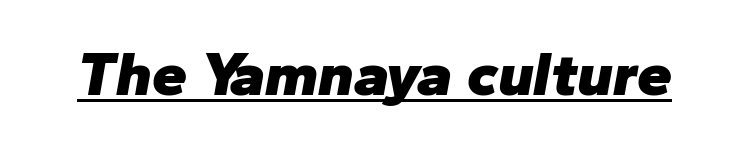
Students, note that the glyphs here touch the page at normal intervals. In designer terms, the underline attribute is active on this setting. Each glyph is drawn with heavy, bold strokes. Proportional: the letters do not fall into vertical columns.
